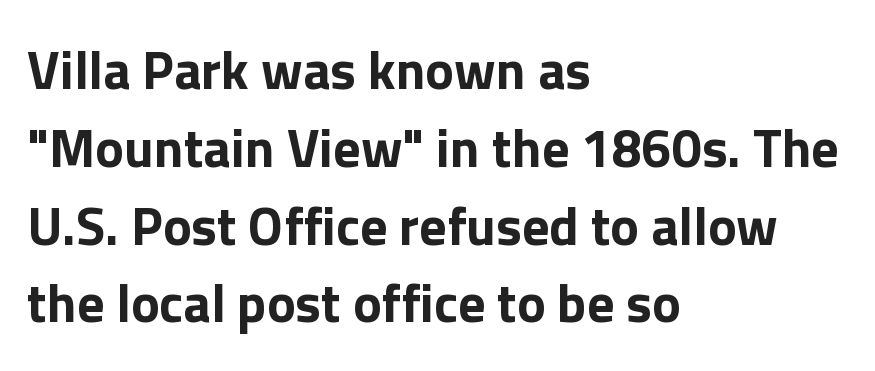
Q: Is the text bold? A: Yes.
Q: Is the text italic (slanted)? A: No, it is upright.
Q: Is the typeface a serif or a sans-serif typeface? A: Sans-serif.
Q: Is the text underlined? A: No.
Q: How is the paragraph aligned? A: Left-aligned.
Q: Is the spacing between letters normal or unusually wide? A: Normal.
Q: Is the spacing between lines tight, normal or loose? A: Normal.
Q: Width (condensed, normal, or wide)? A: Normal.
Q: x-height? A: Medium.
Q: Monospaced? A: No.
